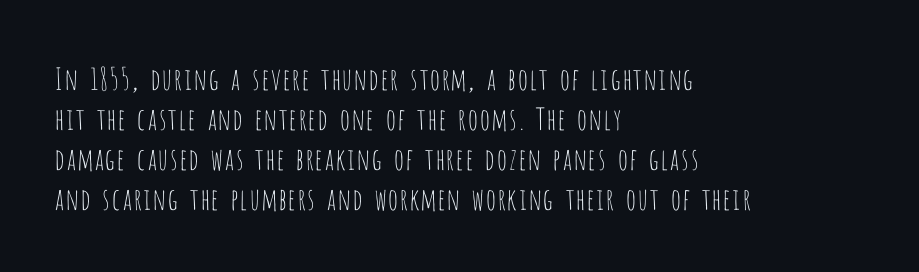
{"serif": "no", "italic": "no", "bold": "no", "weight": "thin", "width": "condensed", "stroke_contrast": "low", "x_height": "large", "monospaced": "no", "underline": "no", "align": "left", "line_spacing": "normal", "line_spacing_ratio": 1.33, "letter_spacing": "normal", "letter_spacing_em": 0.0, "glyph_px": 30}
